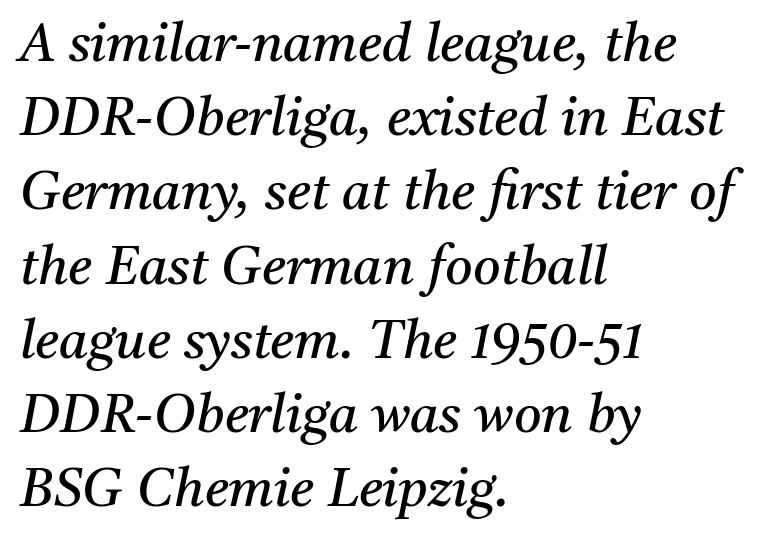
A typesetter would label this face a serif. The typography opts for an oblique posture over an upright one. Descender tails drop into unmarked territory. No extra ink here — the face is not bold.
